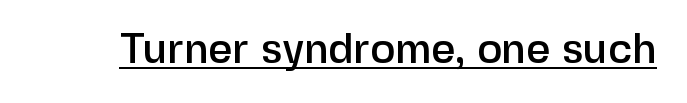
{"serif": "no", "italic": "no", "width": "normal", "stroke_contrast": "low", "x_height": "medium", "monospaced": "no", "underline": "yes", "letter_spacing": "normal", "letter_spacing_em": 0.0, "glyph_px": 42}
